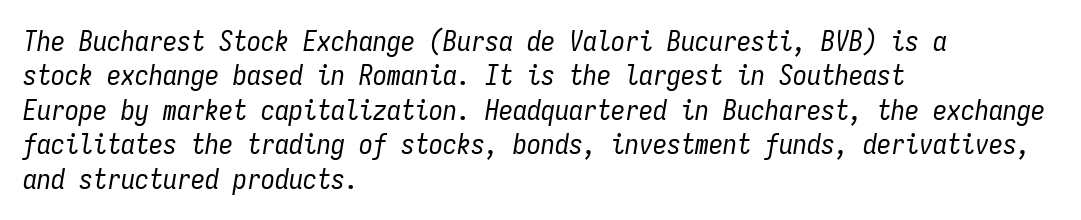
The image shows 28 px regular-weight, condensed type, italic (leaning right), monospaced; set left-aligned, line spacing 1.23x, normal letter spacing, not underlined; low stroke contrast and a medium x-height.
